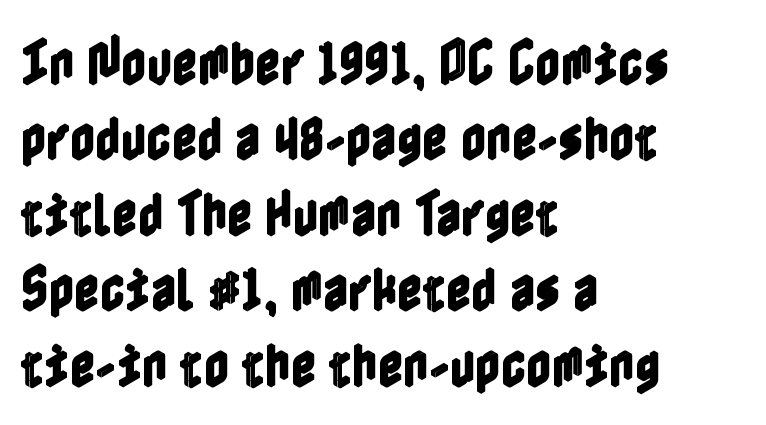
Quick note: underline off. In terms of leading, this rendering sits right in the middle. A typesetter would mark this as roman, not italic. One-word summary of the alignment: left.
